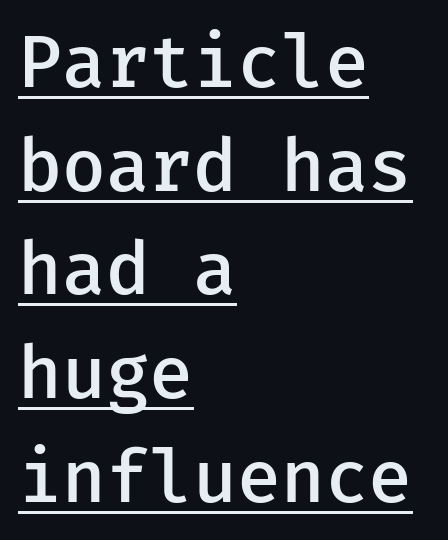
Q: Is the text bold? A: Semi-bold.
Q: Is the text italic (slanted)? A: No, it is upright.
Q: Is the typeface a serif or a sans-serif typeface? A: Sans-serif.
Q: Is the text underlined? A: Yes.
Q: How is the paragraph aligned? A: Left-aligned.
Q: Is the spacing between letters normal or unusually wide? A: Normal.
Q: Is the spacing between lines tight, normal or loose? A: Normal.
Q: Width (condensed, normal, or wide)? A: Normal.
Q: Stroke contrast? A: Low.
Q: x-height? A: Medium.
